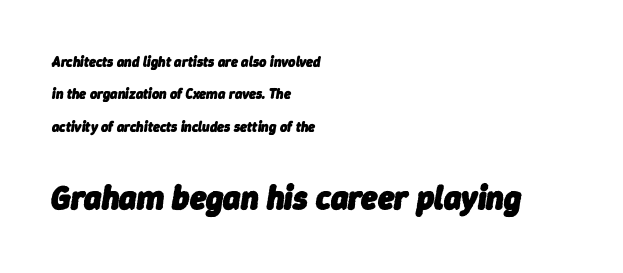
Emphasis by weight is at full strength: bold. The space between consecutive lines is lavish. Typeset ragged right — the left edge is the straight one. These lines keep a tight, regular rhythm from letter to letter. Looking at the ascenders, they clearly lean.
